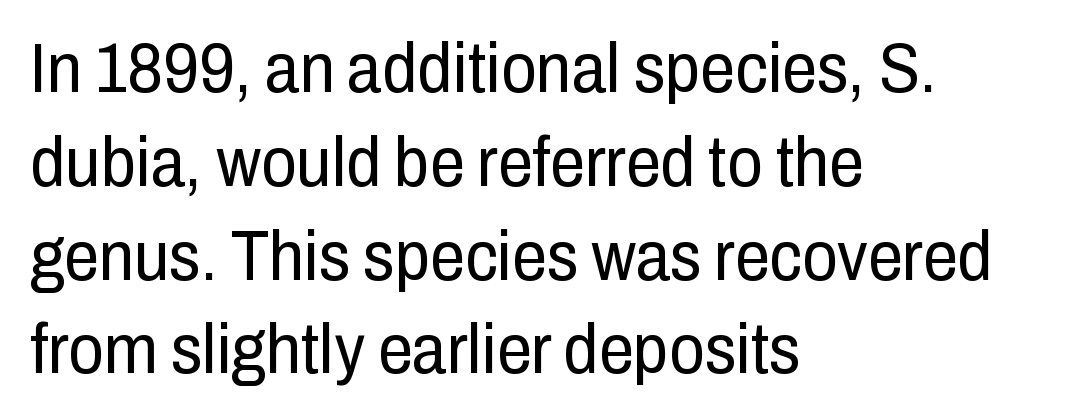
Q: Is the text bold? A: No.
Q: Is the text italic (slanted)? A: No, it is upright.
Q: Is the typeface a serif or a sans-serif typeface? A: Sans-serif.
Q: Is the text underlined? A: No.
Q: How is the paragraph aligned? A: Left-aligned.
Q: Is the spacing between letters normal or unusually wide? A: Normal.
Q: Is the spacing between lines tight, normal or loose? A: Normal.
Q: Width (condensed, normal, or wide)? A: Condensed.
Q: Stroke contrast? A: Low.
Q: x-height? A: Medium.
Q: Monospaced? A: No.
